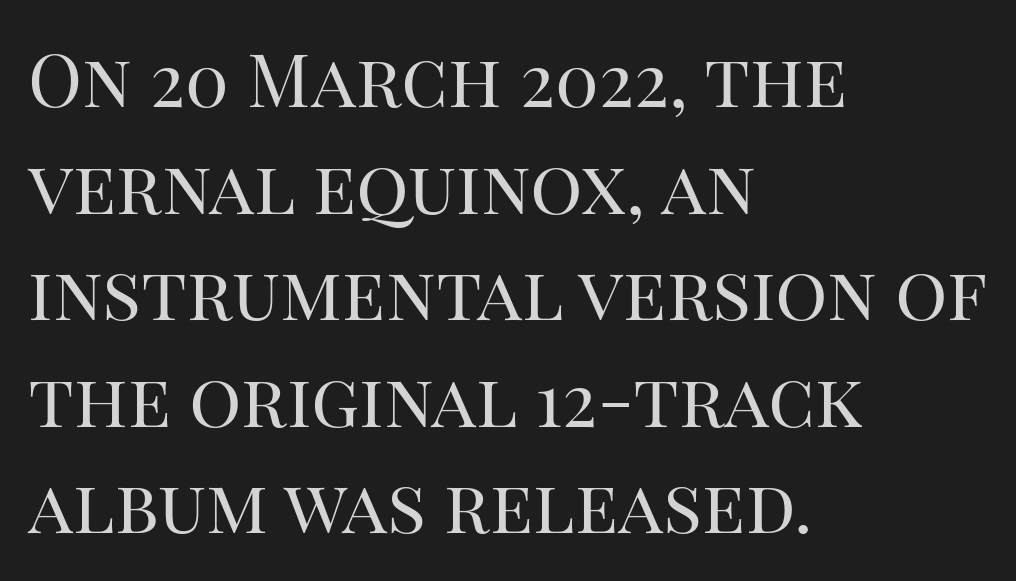
This rendering employs a face with finishing strokes, i.e., a serif. The rows are spaced the way most documents space them. The passage shown is not underscored anywhere. Weight: regular or lighter. This sample has the flowing, uneven cadence of proportional lettering.
